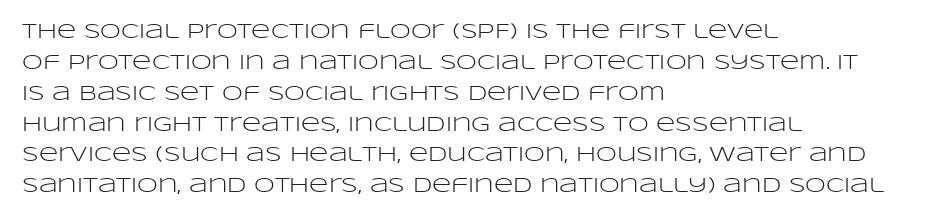
If you drew a line through each stem, it would be perfectly vertical. Leftover space on each line is placed entirely after the last word. The vertical gap from one line to the next is medium. The specimen omits any rule beneath the text block's lines.
